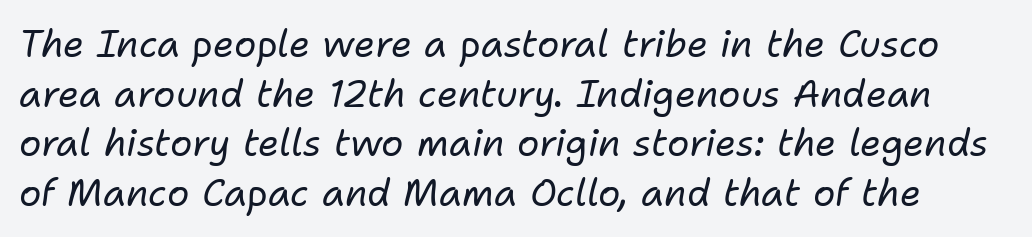
{"italic": "yes", "lean": "right", "slant_degrees": 11, "bold": "no", "weight": "regular", "width": "normal", "stroke_contrast": "low", "x_height": "medium", "monospaced": "no", "underline": "no", "line_spacing": "normal", "line_spacing_ratio": 1.34, "letter_spacing": "normal", "letter_spacing_em": 0.0, "glyph_px": 37}
